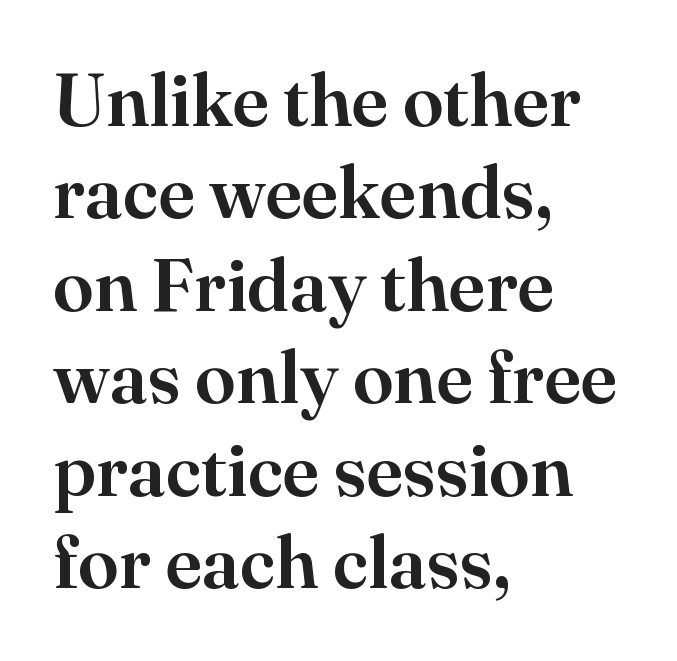
The image shows 74 px serif type, upright; set left-aligned, normal line spacing (1.25x), normal letter spacing, not underlined; high stroke contrast and a small x-height.
